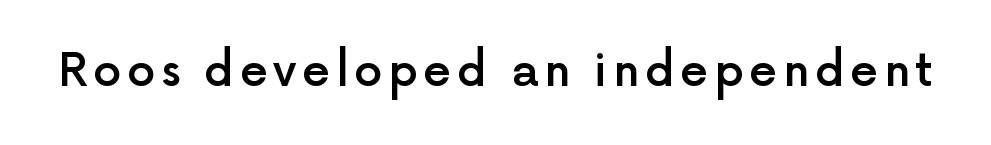
The image shows 45 px semibold sans-serif type, upright; set not underlined; a medium x-height.
